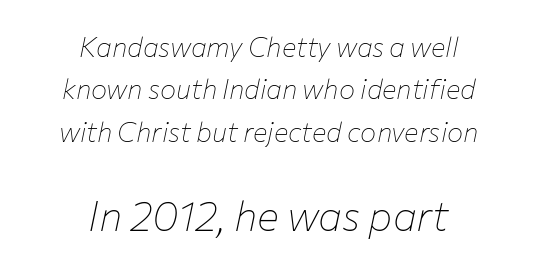
The image shows 41 px thin type, italic (leaning right); set centered, normal line spacing (1.57x), normal letter spacing, not underlined; the second (bottom) block is 1.52x larger; low stroke contrast and a medium x-height.
